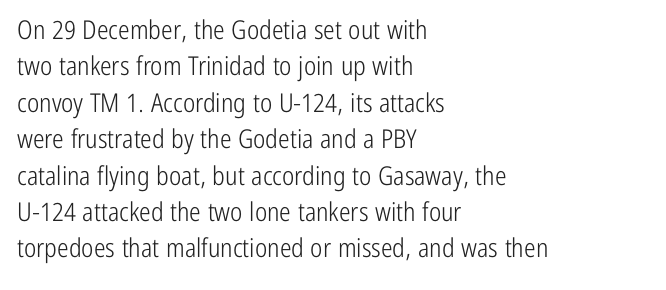
Q: Is the text bold? A: No.
Q: Is the text italic (slanted)? A: No, it is upright.
Q: Is the text underlined? A: No.
Q: How is the paragraph aligned? A: Left-aligned.
Q: Is the spacing between letters normal or unusually wide? A: Normal.
Q: Is the spacing between lines tight, normal or loose? A: Normal.
